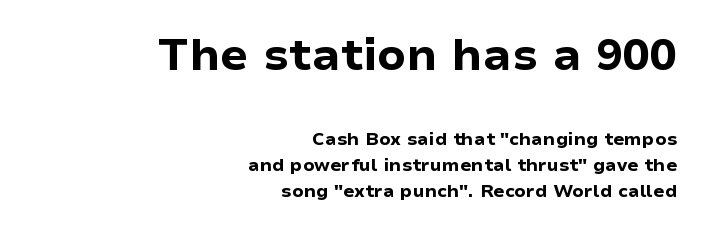
Q: Is the text bold? A: Yes.
Q: Is the text italic (slanted)? A: No, it is upright.
Q: Is the typeface a serif or a sans-serif typeface? A: Sans-serif.
Q: Is the text underlined? A: No.
Q: How is the paragraph aligned? A: Right-aligned.
Q: Is the spacing between letters normal or unusually wide? A: Normal.
Q: Is the spacing between lines tight, normal or loose? A: Normal.
Q: Which block of text is set in a larger size, the first (top) or the second (bottom)? A: The first (top) one.
Q: Width (condensed, normal, or wide)? A: Normal.
Q: Stroke contrast? A: Low.
Q: x-height? A: Medium.
Q: Monospaced? A: No.
